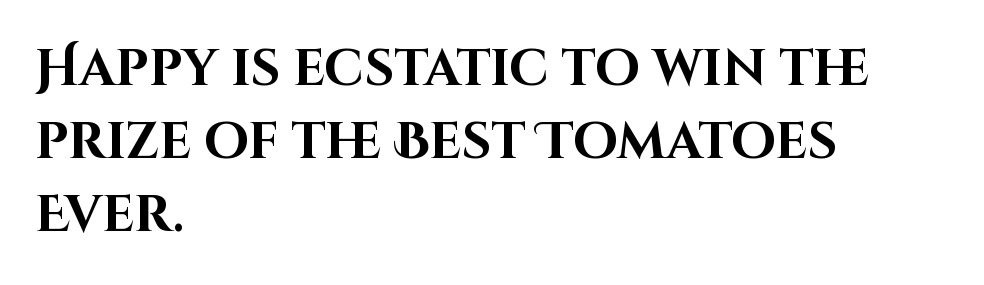
Q: Is the text bold? A: Yes.
Q: Is the text italic (slanted)? A: No, it is upright.
Q: Is the typeface a serif or a sans-serif typeface? A: Sans-serif.
Q: Is the text underlined? A: No.
Q: How is the paragraph aligned? A: Left-aligned.
Q: Is the spacing between letters normal or unusually wide? A: Normal.
Q: Is the spacing between lines tight, normal or loose? A: Normal.
Q: Width (condensed, normal, or wide)? A: Normal.
Q: Stroke contrast? A: High.
Q: x-height? A: Large.
Q: Monospaced? A: No.
